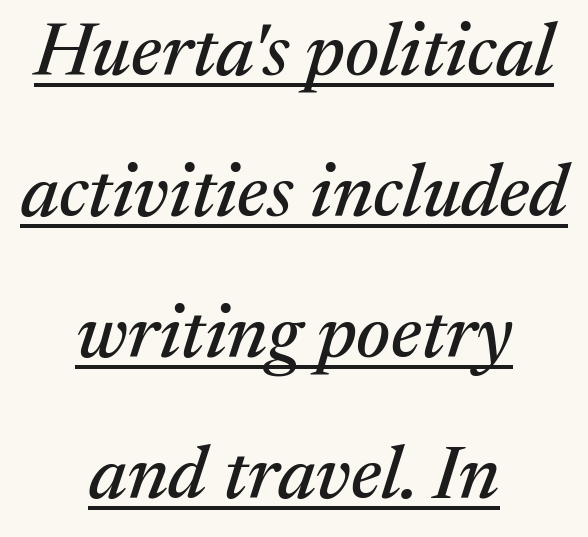
The image shows 75 px serif type, italic (leaning right); set centered, line spacing 1.88x, normal letter spacing, underlined; medium stroke contrast and a medium x-height.
